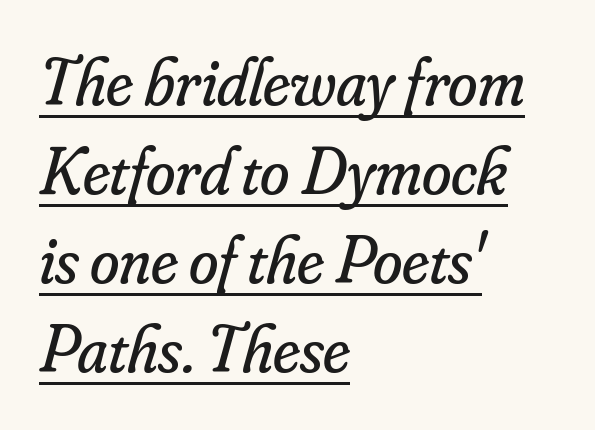
The image shows 67 px regular-weight serif type, italic (leaning right); set left-aligned, normal line spacing (1.33x), normal letter spacing, underlined; low stroke contrast and a small x-height.
